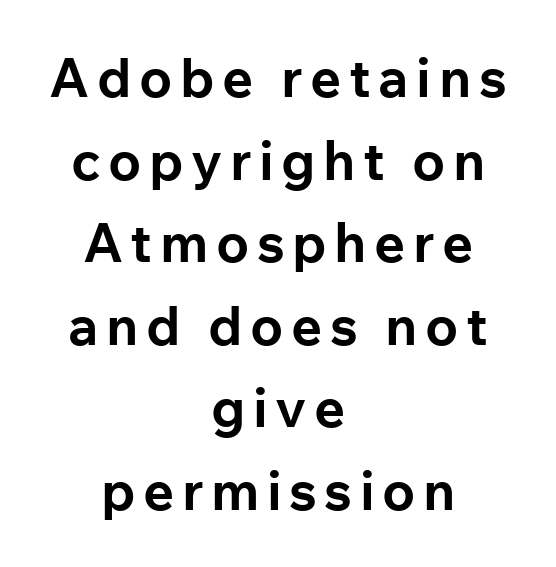
{"serif": "no", "italic": "no", "bold": "yes", "weight": "bold", "width": "normal", "stroke_contrast": "low", "x_height": "medium", "monospaced": "no", "underline": "no", "align": "center", "line_spacing": "normal", "line_spacing_ratio": 1.53, "glyph_px": 54}
